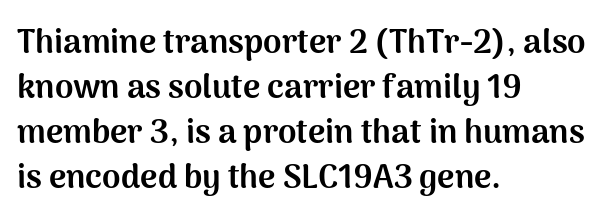
The image shows 33 px bold sans-serif type, upright; set left-aligned, normal line spacing (1.36x), normal letter spacing, not underlined; medium stroke contrast and a medium x-height.
